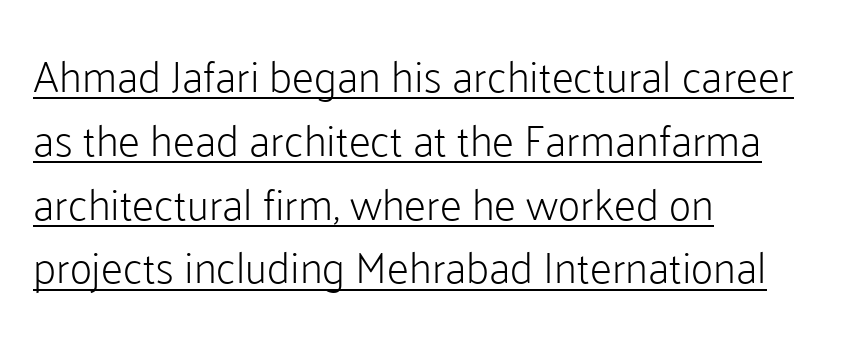
Nothing heavy about these letters — not bold at all. What kind of face is this? One without serifs — a sans. Leftover space on each line is placed entirely after the last word. The axis of the letterforms is exactly vertical. The tracking reads as untouched default to a designer's eye.
